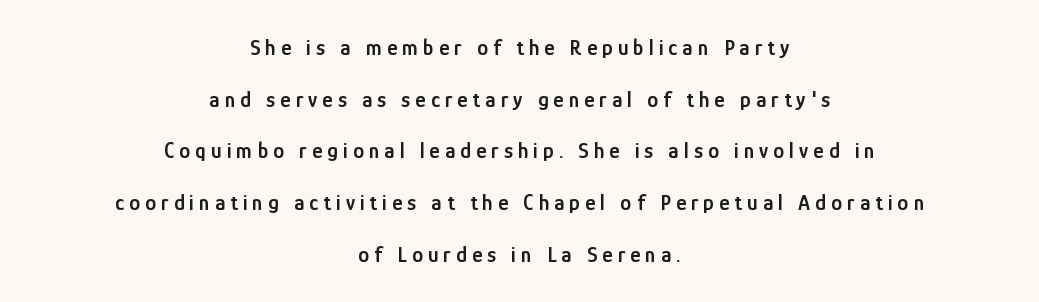
Q: Is the text bold? A: Semi-bold.
Q: Is the text italic (slanted)? A: No, it is upright.
Q: Is the text underlined? A: No.
Q: How is the paragraph aligned? A: Centered.
Q: Is the spacing between letters normal or unusually wide? A: Unusually wide.
Q: Is the spacing between lines tight, normal or loose? A: Loose.
